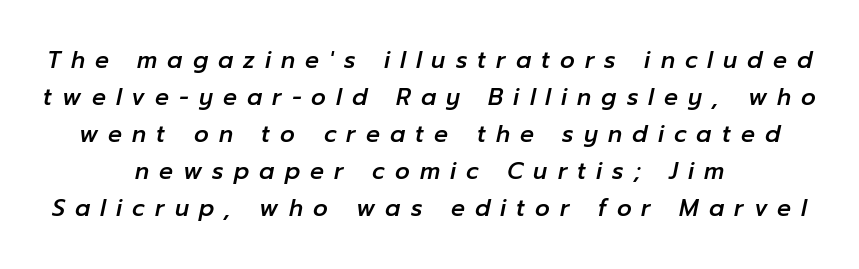
Q: Is the text italic (slanted)? A: Yes, it leans right by about 12 degrees.
Q: Is the text underlined? A: No.
Q: How is the paragraph aligned? A: Centered.
Q: Is the spacing between letters normal or unusually wide? A: Unusually wide.
Q: Is the spacing between lines tight, normal or loose? A: Normal.
